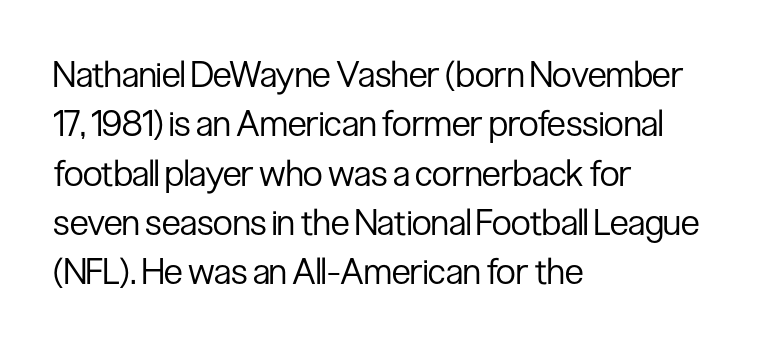
Q: Is the text bold? A: No.
Q: Is the text italic (slanted)? A: No, it is upright.
Q: Is the typeface a serif or a sans-serif typeface? A: Sans-serif.
Q: Is the text underlined? A: No.
Q: How is the paragraph aligned? A: Left-aligned.
Q: Is the spacing between letters normal or unusually wide? A: Normal.
Q: Is the spacing between lines tight, normal or loose? A: Normal.
Q: Width (condensed, normal, or wide)? A: Condensed.
Q: Stroke contrast? A: Low.
Q: x-height? A: Medium.
Q: Monospaced? A: No.
